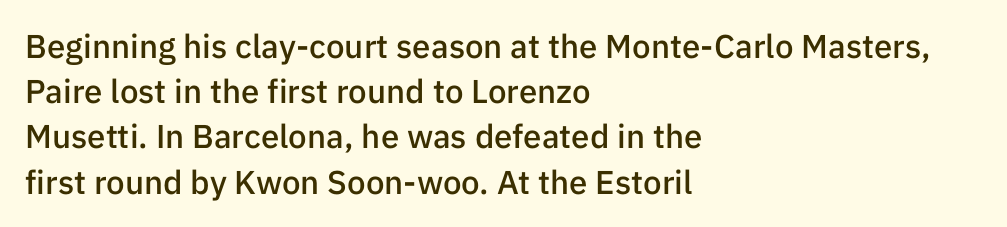
Do the characters align in a grid? No, the font is proportional. The setting favours the left margin, as ordinary paragraphs usually do. Nobody touched the tracking dial on this one. The rendering shows plain stroke endings on the letterforms — a sans-serif design. Every character sits straight up, as roman type does.
